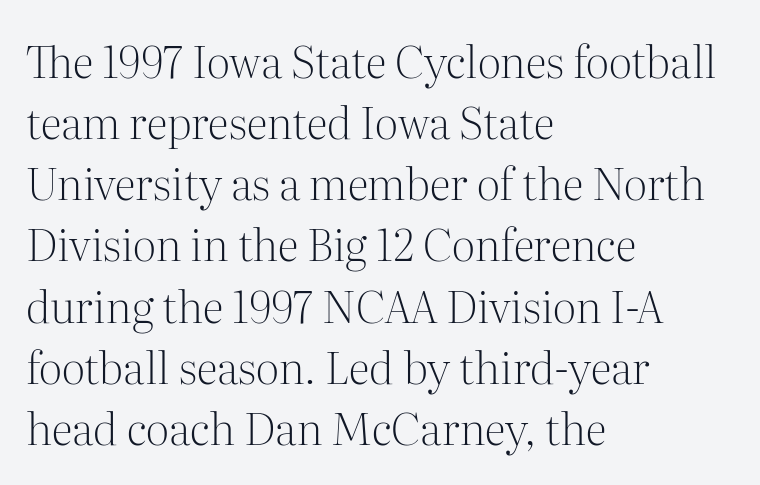
The image shows 44 px light serif type, upright; set left-aligned, normal line spacing (1.39x), normal letter spacing, not underlined; medium stroke contrast and a medium x-height.
